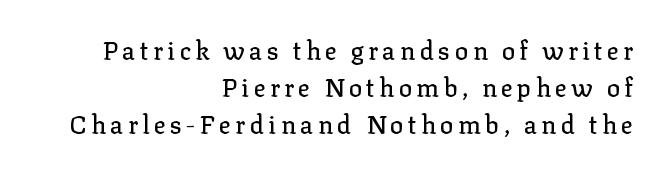
Q: Is the text italic (slanted)? A: No, it is upright.
Q: Is the text underlined? A: No.
Q: How is the paragraph aligned? A: Right-aligned.
Q: Is the spacing between lines tight, normal or loose? A: Normal.
